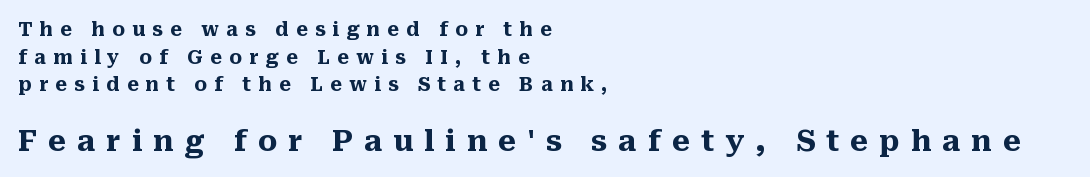
This is roman type, the default non-slanted kind. Which margin do the lines hug? The left one — the right edge is uneven. If you measured baseline to baseline, you'd find a middling distance. In this sample the second text group is rendered at the bigger scale. These lines carry a lot of weight — the face is fully bold. Nobody drew a line under any word here.
